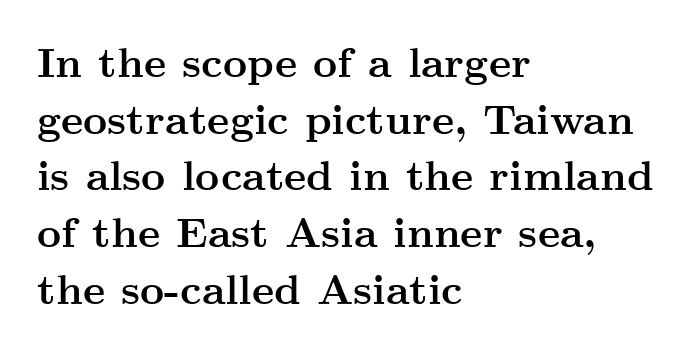
The image shows 42 px semibold, wide serif type, upright; set left-aligned, normal line spacing (1.35x), normal letter spacing, not underlined; medium stroke contrast and a small x-height.
